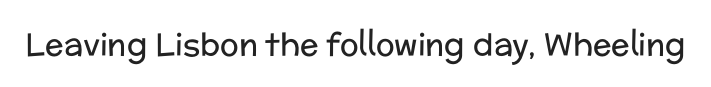
Varying glyph widths throughout — classic text-font behaviour. This sample uses plain, unmodified letter spacing. Nobody drew a line under any word here. Summary of weight: not heavy and not bold.
